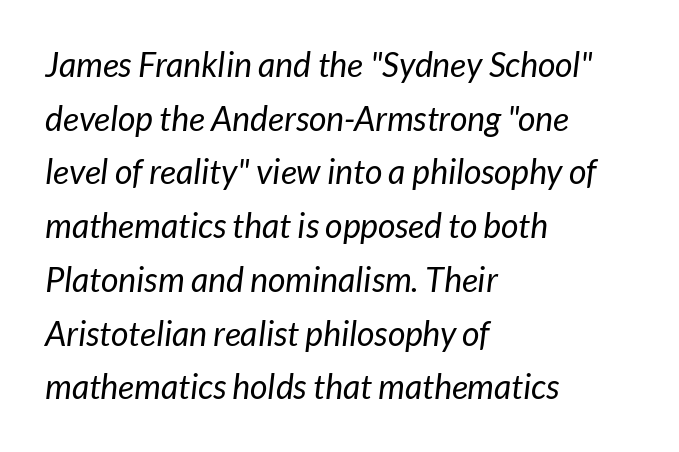
Q: Is the text bold? A: No.
Q: Is the typeface a serif or a sans-serif typeface? A: Sans-serif.
Q: Is the text underlined? A: No.
Q: How is the paragraph aligned? A: Left-aligned.
Q: Is the spacing between letters normal or unusually wide? A: Normal.
Q: Is the spacing between lines tight, normal or loose? A: Normal.
Q: Width (condensed, normal, or wide)? A: Normal.
Q: Stroke contrast? A: Low.
Q: x-height? A: Medium.
Q: Monospaced? A: No.
